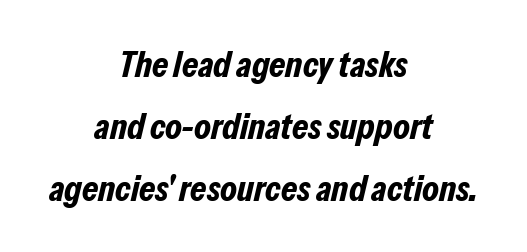
Q: Is the text bold? A: Yes.
Q: Is the text italic (slanted)? A: Yes, it leans right by about 13 degrees.
Q: Is the text underlined? A: No.
Q: How is the paragraph aligned? A: Centered.
Q: Is the spacing between letters normal or unusually wide? A: Normal.
Q: Is the spacing between lines tight, normal or loose? A: Normal.
Q: Width (condensed, normal, or wide)? A: Condensed.
Q: Stroke contrast? A: Low.
Q: x-height? A: Medium.
Q: Monospaced? A: No.
